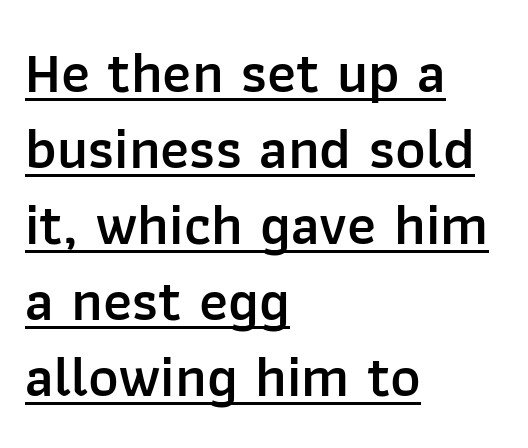
Ordinary non-slanted type is in use. Leading: standard. This is underlined copy, the kind a proofreader might mark for attention. Caption: semibold face, moderately heavy strokes. Think of a printed novel: that variable character pitch is what you see here.
